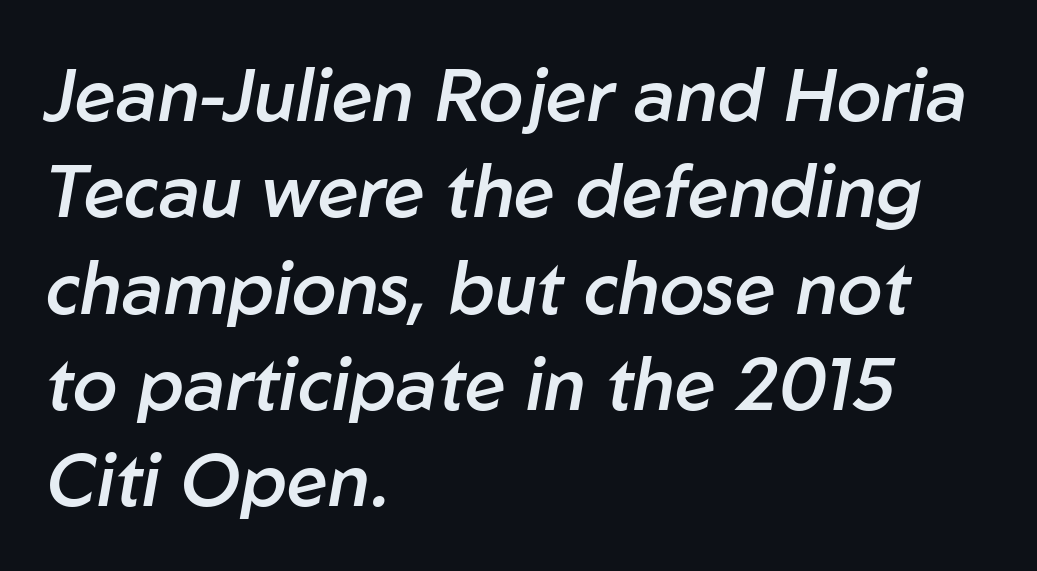
The image shows 73 px semibold type, italic (leaning right); set left-aligned, normal line spacing (1.32x), normal letter spacing, not underlined; low stroke contrast and a medium x-height.
